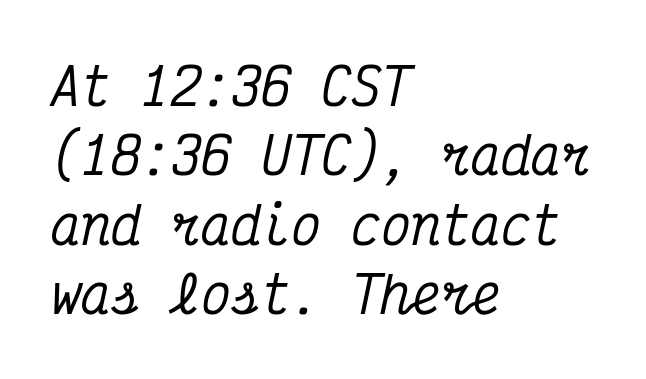
Q: Is the text italic (slanted)? A: Yes, it leans right by about 12 degrees.
Q: Is the typeface a serif or a sans-serif typeface? A: Serif.
Q: Is the text underlined? A: No.
Q: How is the paragraph aligned? A: Left-aligned.
Q: Is the spacing between letters normal or unusually wide? A: Normal.
Q: Is the spacing between lines tight, normal or loose? A: Normal.
Q: Width (condensed, normal, or wide)? A: Condensed.
Q: Stroke contrast? A: Medium.
Q: x-height? A: Medium.
Q: Monospaced? A: Yes.
